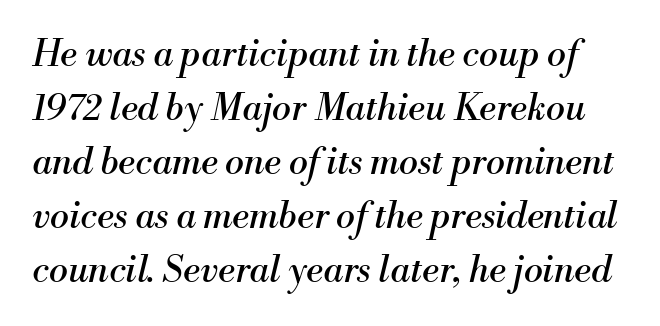
Q: Is the text bold? A: No.
Q: Is the text italic (slanted)? A: Yes, it leans right by about 13 degrees.
Q: Is the typeface a serif or a sans-serif typeface? A: Serif.
Q: Is the text underlined? A: No.
Q: Is the spacing between letters normal or unusually wide? A: Normal.
Q: Is the spacing between lines tight, normal or loose? A: Normal.
Q: Width (condensed, normal, or wide)? A: Normal.
Q: Stroke contrast? A: Medium.
Q: x-height? A: Small.
Q: Monospaced? A: No.
